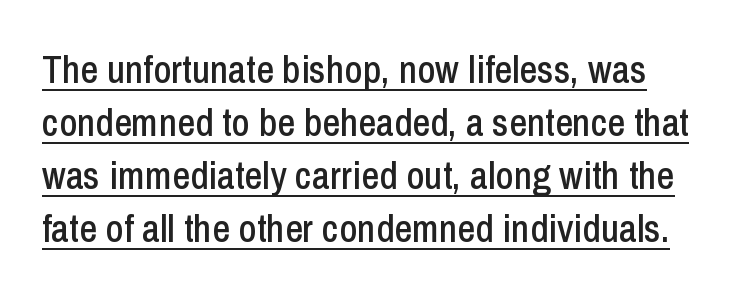
{"serif": "no", "italic": "no", "width": "condensed", "stroke_contrast": "low", "x_height": "medium", "monospaced": "no", "underline": "yes", "line_spacing": "normal", "line_spacing_ratio": 1.36, "letter_spacing": "normal", "letter_spacing_em": 0.0, "glyph_px": 39}
